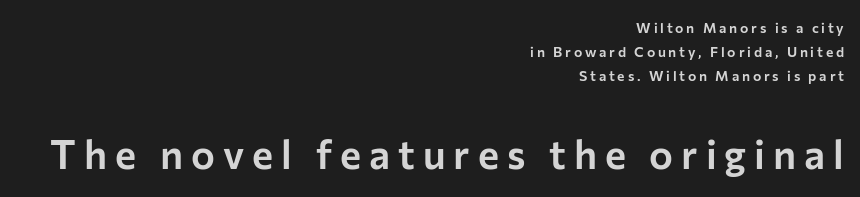
The image shows 40 px sans-serif type, upright; set right-aligned, line spacing 1.73x, unusually wide letter spacing (+0.2 em), not underlined; the second (bottom) block is 2.86x larger; low stroke contrast and a medium x-height.
